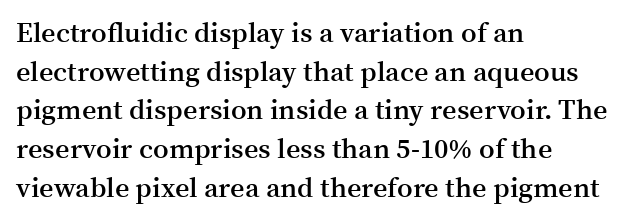
{"serif": "yes", "italic": "no", "bold": "semi", "weight": "semibold", "width": "normal", "stroke_contrast": "medium", "x_height": "medium", "monospaced": "no", "underline": "no", "align": "left", "line_spacing": "normal", "line_spacing_ratio": 1.38, "letter_spacing": "normal", "letter_spacing_em": 0.0, "glyph_px": 28}
